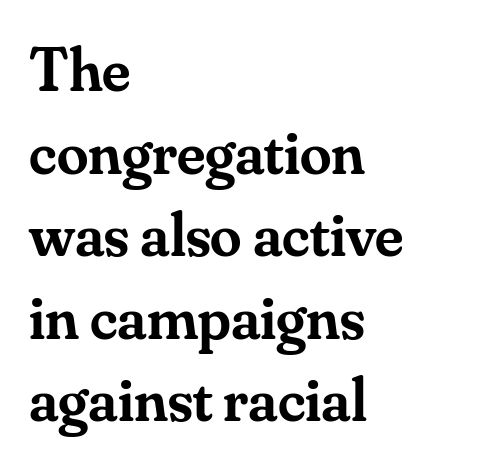
{"serif": "yes", "italic": "no", "bold": "semi", "weight": "semibold", "width": "normal", "stroke_contrast": "medium", "x_height": "small", "monospaced": "no", "underline": "no", "align": "left", "line_spacing": "normal", "line_spacing_ratio": 1.31, "letter_spacing": "normal", "letter_spacing_em": 0.0, "glyph_px": 63}
